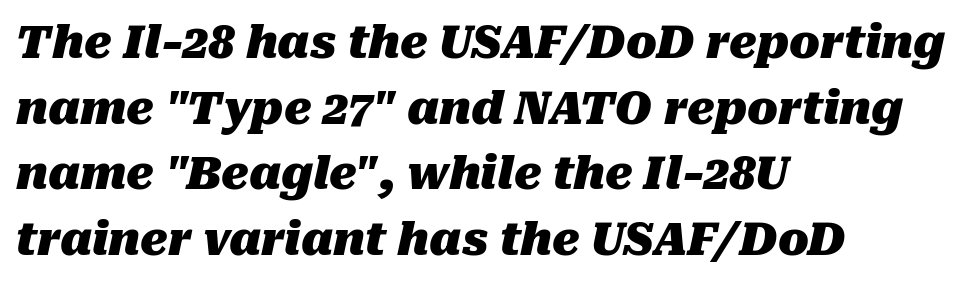
Q: Is the text bold? A: Yes.
Q: Is the text italic (slanted)? A: Yes, it leans right by about 10 degrees.
Q: Is the text underlined? A: No.
Q: How is the paragraph aligned? A: Left-aligned.
Q: Is the spacing between letters normal or unusually wide? A: Normal.
Q: Is the spacing between lines tight, normal or loose? A: Normal.
Q: Width (condensed, normal, or wide)? A: Normal.
Q: Stroke contrast? A: Medium.
Q: x-height? A: Medium.
Q: Monospaced? A: No.
